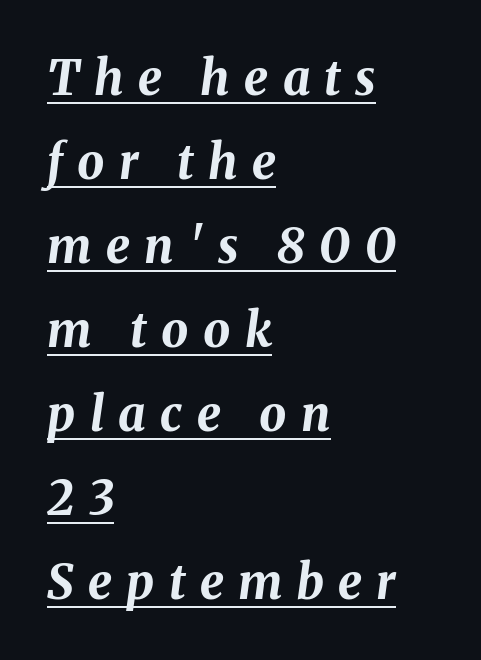
Q: Is the text bold? A: Yes.
Q: Is the text italic (slanted)? A: Yes, it leans right by about 8 degrees.
Q: Is the text underlined? A: Yes.
Q: How is the paragraph aligned? A: Left-aligned.
Q: Is the spacing between letters normal or unusually wide? A: Unusually wide.
Q: Width (condensed, normal, or wide)? A: Normal.
Q: Stroke contrast? A: Medium.
Q: x-height? A: Medium.
Q: Monospaced? A: No.
